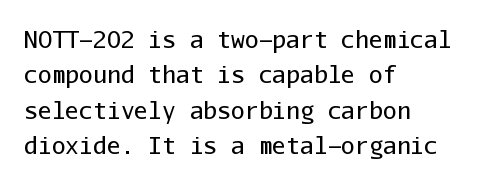
{"italic": "no", "bold": "no", "underline": "no", "align": "left", "line_spacing": "normal", "line_spacing_ratio": 1.54, "letter_spacing": "normal", "letter_spacing_em": 0.0, "glyph_px": 23}
